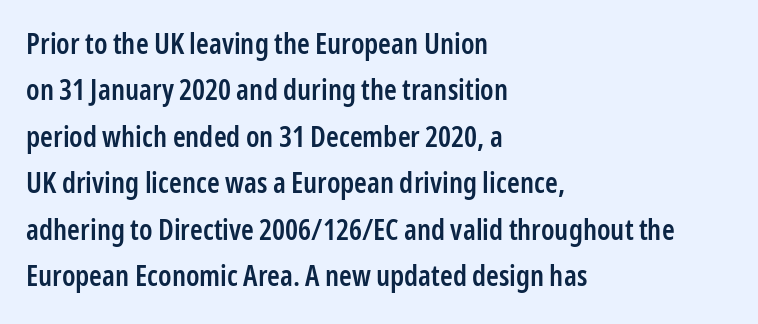
The image shows 29 px semibold, condensed sans-serif type, upright; set left-aligned, normal line spacing (1.6x), normal letter spacing, not underlined; low stroke contrast and a medium x-height.
